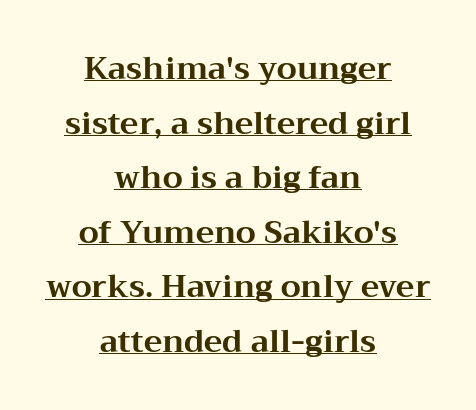
The image shows 31 px bold, wide serif type, upright; set centered, line spacing 1.76x, normal letter spacing, underlined; medium stroke contrast and a medium x-height.
